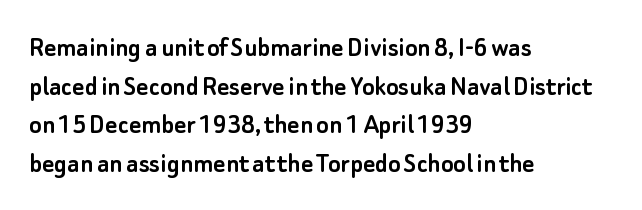
Q: Is the text italic (slanted)? A: No, it is upright.
Q: Is the typeface a serif or a sans-serif typeface? A: Sans-serif.
Q: Is the text underlined? A: No.
Q: How is the paragraph aligned? A: Left-aligned.
Q: Is the spacing between letters normal or unusually wide? A: Normal.
Q: Is the spacing between lines tight, normal or loose? A: Normal.
Q: Width (condensed, normal, or wide)? A: Normal.
Q: Stroke contrast? A: Low.
Q: x-height? A: Small.
Q: Monospaced? A: No.
